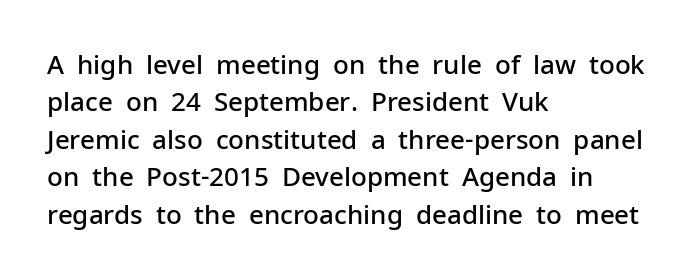
The image shows 26 px text type, upright; set left-aligned, normal line spacing (1.44x), normal letter spacing, not underlined.
